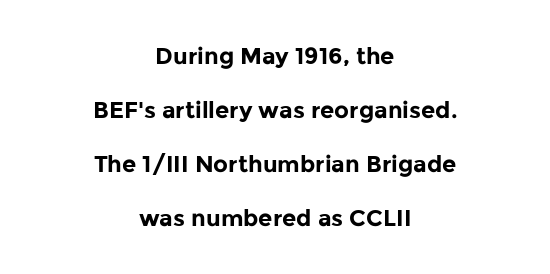
{"italic": "no", "bold": "yes", "underline": "no", "align": "center", "line_spacing": "loose", "line_spacing_ratio": 2.35, "letter_spacing": "normal", "letter_spacing_em": 0.0, "glyph_px": 23}
